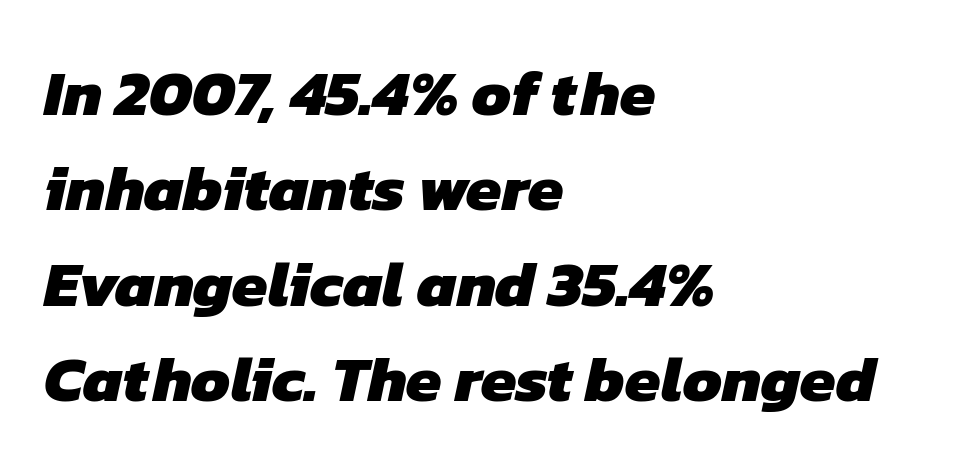
The image shows 64 px heavy sans-serif type; set left-aligned, normal line spacing (1.49x), normal letter spacing, not underlined; low stroke contrast and a medium x-height.
